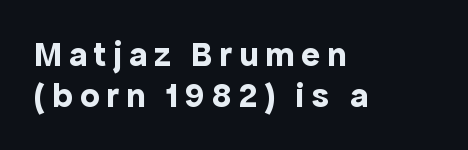
{"serif": "no", "italic": "no", "bold": "yes", "weight": "bold", "width": "normal", "x_height": "medium", "monospaced": "no", "underline": "no", "align": "left", "line_spacing_ratio": 1.16, "letter_spacing": "wide", "letter_spacing_em": 0.2, "glyph_px": 35}
